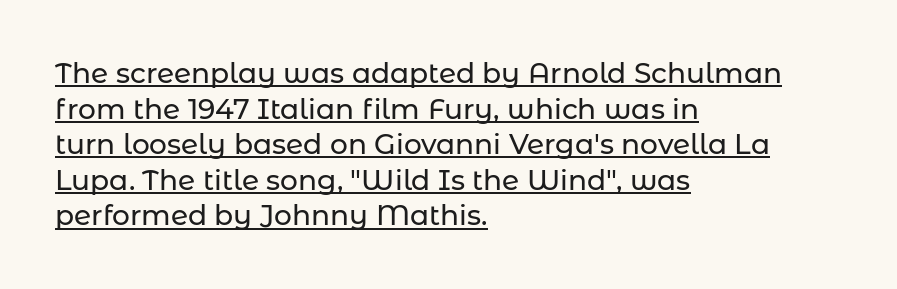
The image shows 28 px sans-serif type, upright; set left-aligned, normal line spacing (1.27x), normal letter spacing, underlined; low stroke contrast and a medium x-height.
